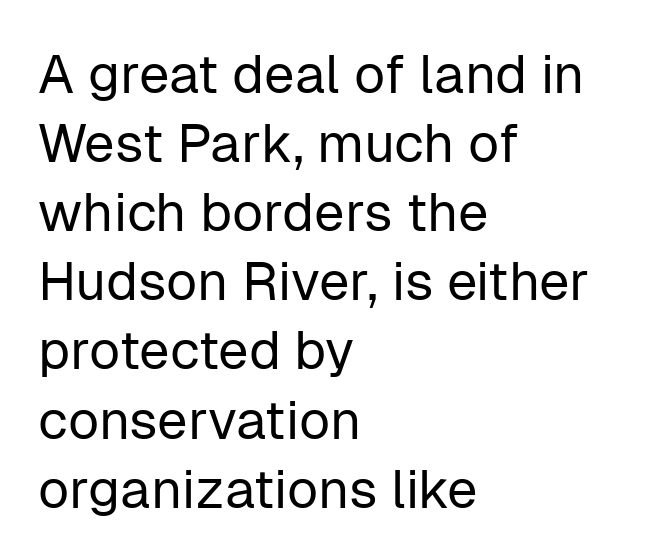
The image shows 54 px regular-weight sans-serif type, upright; set left-aligned, normal line spacing (1.28x), normal letter spacing, not underlined; low stroke contrast and a medium x-height.
